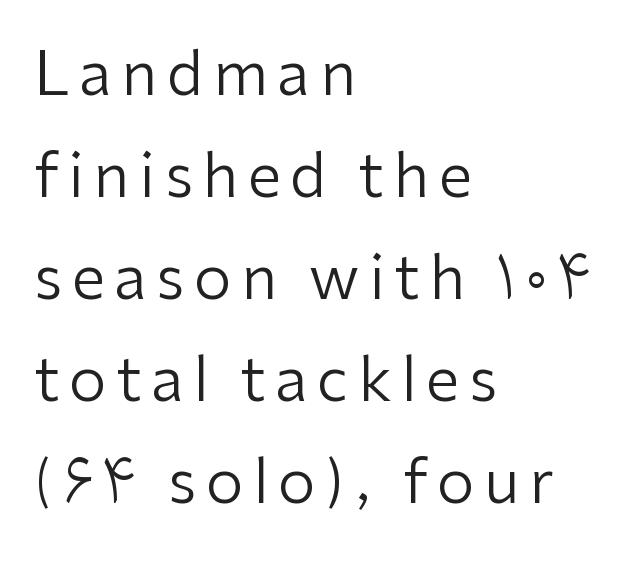
{"serif": "no", "italic": "no", "bold": "no", "weight": "regular", "width": "normal", "stroke_contrast": "low", "x_height": "medium", "monospaced": "no", "underline": "no", "align": "left", "line_spacing": "normal", "line_spacing_ratio": 1.7, "glyph_px": 60}
